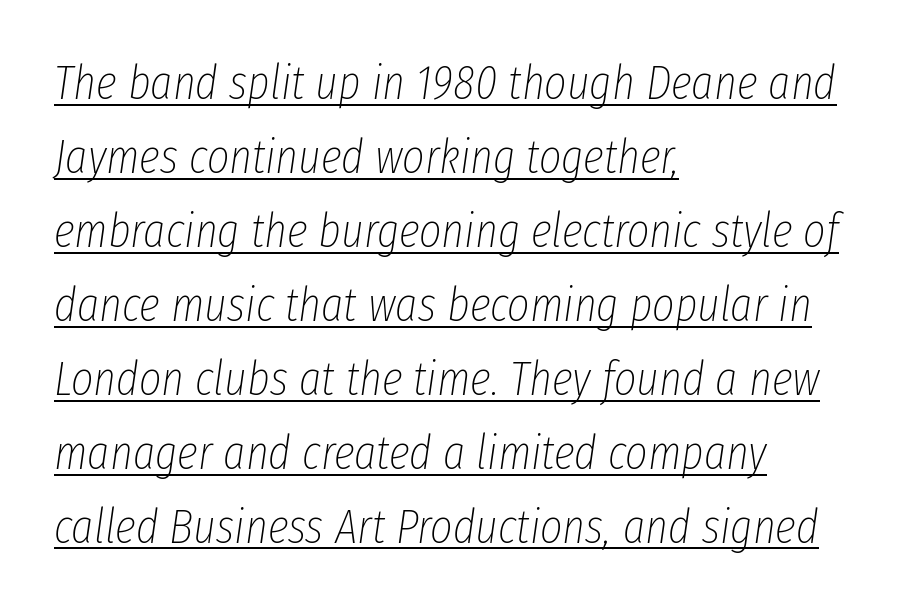
{"italic": "yes", "lean": "right", "slant_degrees": 8, "bold": "no", "weight": "thin", "width": "condensed", "stroke_contrast": "low", "x_height": "medium", "monospaced": "no", "underline": "yes", "align": "left", "line_spacing": "normal", "line_spacing_ratio": 1.54, "letter_spacing": "normal", "letter_spacing_em": 0.0, "glyph_px": 48}
